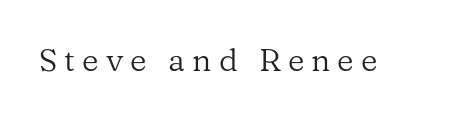
Here the designer chose a conventional face with non-uniform glyph widths. Posture: upright roman. The strip under each line holds only bare page. This rendering employs a face with finishing strokes, i.e., a serif. Short note: letters widely spaced.
